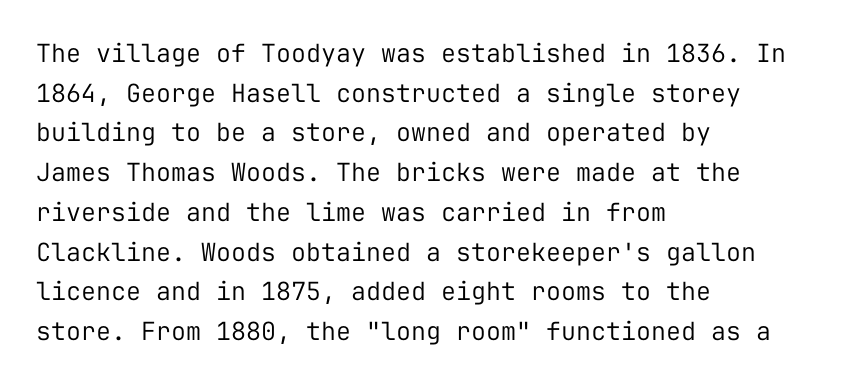
No italicization has been applied; the sample stays upright. Which margin do the lines hug? The left one — the right edge is uneven. Interline gaps are of average width in this sample. Descender tails drop into unmarked territory.
